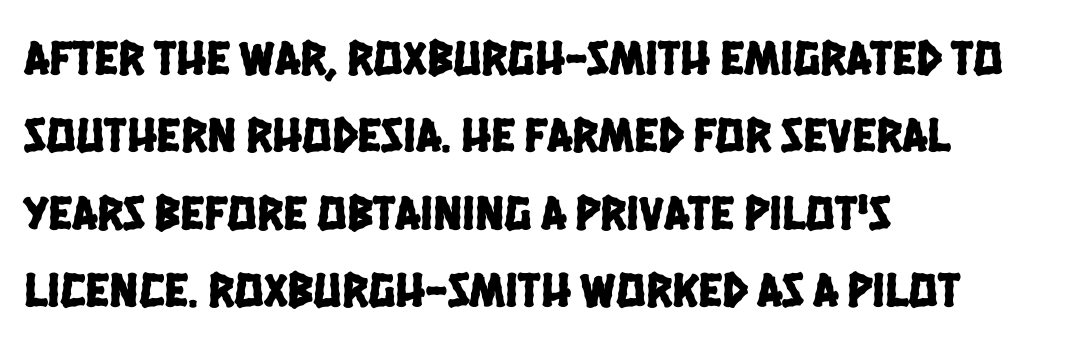
In terms of letterform style, serifs are entirely absent. The letters advance in unequal steps, a hallmark of proportional type. Honestly, the letter spacing is just normal — you wouldn't notice it. A normal amount of white space separates one row of letters from the next.
